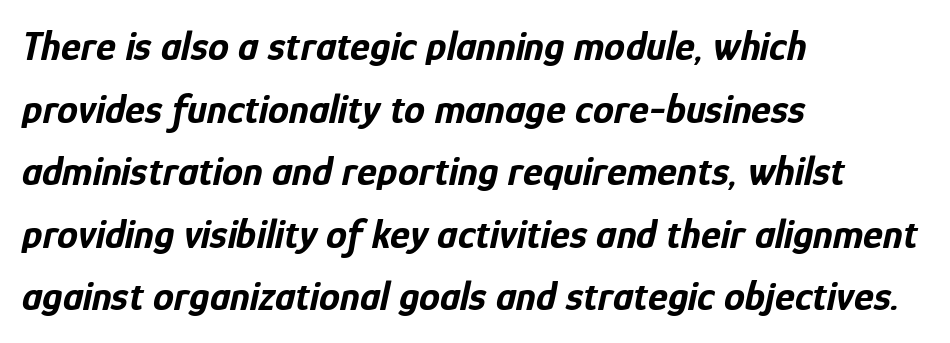
The whole block is typeset with a tilt. Whoever set this chose a conventional vertical rhythm. Between one letter and the next there's only the usual sliver of space. Each line starts at the same left margin while the right side varies. Note the varied advance widths — an 'i' is clearly narrower than an 'm'. The string is rendered with underlining switched off.
